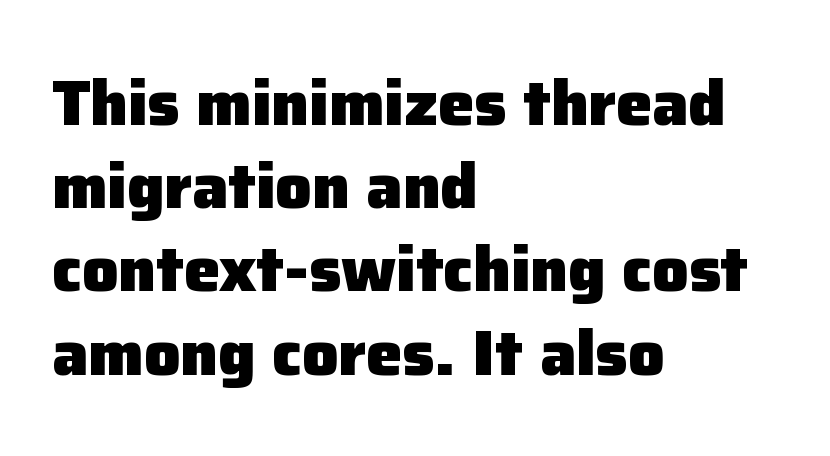
Q: Is the text bold? A: Yes.
Q: Is the text italic (slanted)? A: No, it is upright.
Q: Is the typeface a serif or a sans-serif typeface? A: Sans-serif.
Q: Is the text underlined? A: No.
Q: How is the paragraph aligned? A: Left-aligned.
Q: Is the spacing between letters normal or unusually wide? A: Normal.
Q: Is the spacing between lines tight, normal or loose? A: Normal.
Q: Width (condensed, normal, or wide)? A: Normal.
Q: Stroke contrast? A: Low.
Q: x-height? A: Medium.
Q: Monospaced? A: No.
